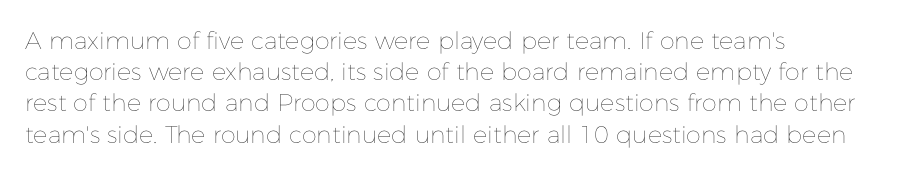
The image shows 24 px text type, upright; set left-aligned, normal line spacing (1.3x), normal letter spacing, not underlined.
